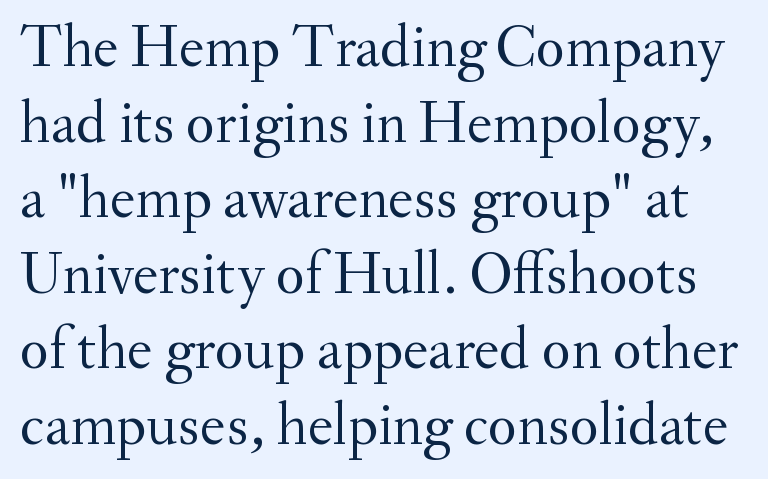
The image shows 60 px regular-weight serif type, upright; set normal line spacing (1.26x), normal letter spacing, not underlined; medium stroke contrast and a small x-height.
